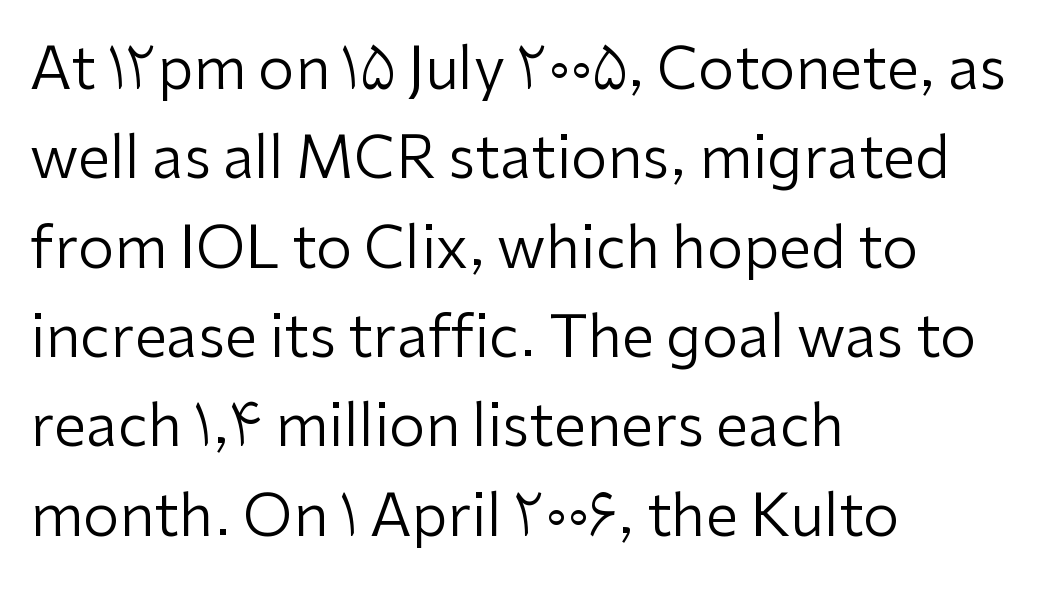
The image shows 58 px regular-weight sans-serif type, upright; set left-aligned, normal line spacing (1.54x), normal letter spacing, not underlined; low stroke contrast and a medium x-height.
